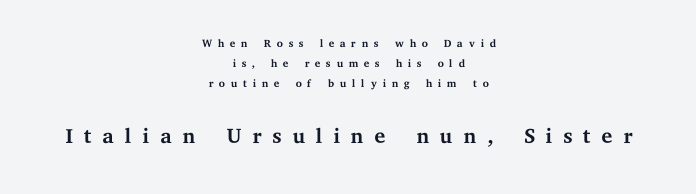
Q: Is the text bold? A: No.
Q: Is the text italic (slanted)? A: No, it is upright.
Q: Is the typeface a serif or a sans-serif typeface? A: Serif.
Q: Is the text underlined? A: No.
Q: How is the paragraph aligned? A: Centered.
Q: Is the spacing between letters normal or unusually wide? A: Unusually wide.
Q: Is the spacing between lines tight, normal or loose? A: Normal.
Q: Which block of text is set in a larger size, the first (top) or the second (bottom)? A: The second (bottom) one.
Q: Width (condensed, normal, or wide)? A: Wide.
Q: Stroke contrast? A: Medium.
Q: x-height? A: Medium.
Q: Monospaced? A: No.
